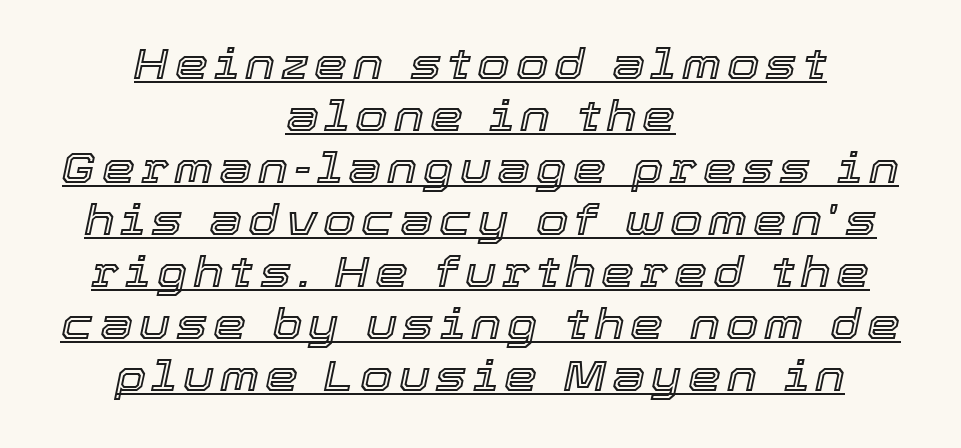
Every row of glyphs is offset so its center matches the block's center. Slant detected: the letters are inclined. Check the space under the baseline: a stroke is drawn there. Here the designer chose a conventional face with non-uniform glyph widths.
